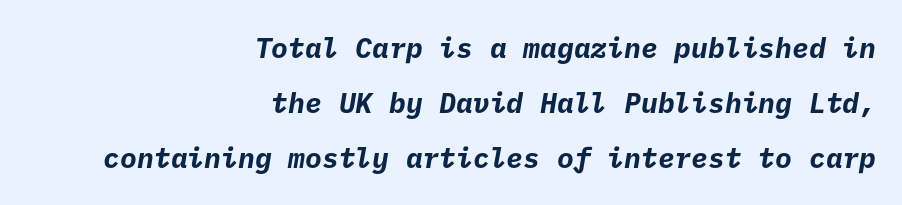
The image shows 28 px bold sans-serif type; set right-aligned, loose line spacing (1.97x), normal letter spacing, not underlined; low stroke contrast and a medium x-height.
